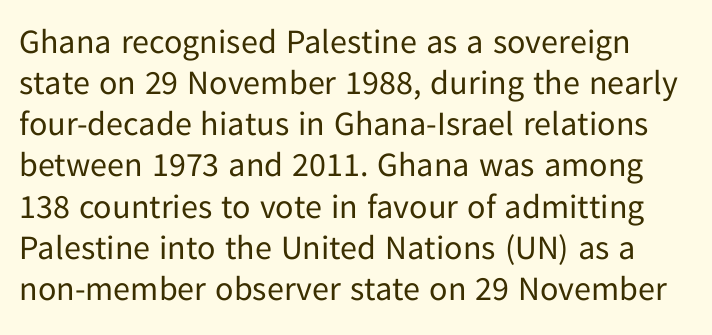
Italic? Not at all — the glyphs are vertical. Note the varied advance widths — an 'i' is clearly narrower than an 'm'. Typographically, this falls in the sans-serif category. The letters look calm and open, with moderate or lighter stems. Tracking value appears to be zero — textbook default spacing.
